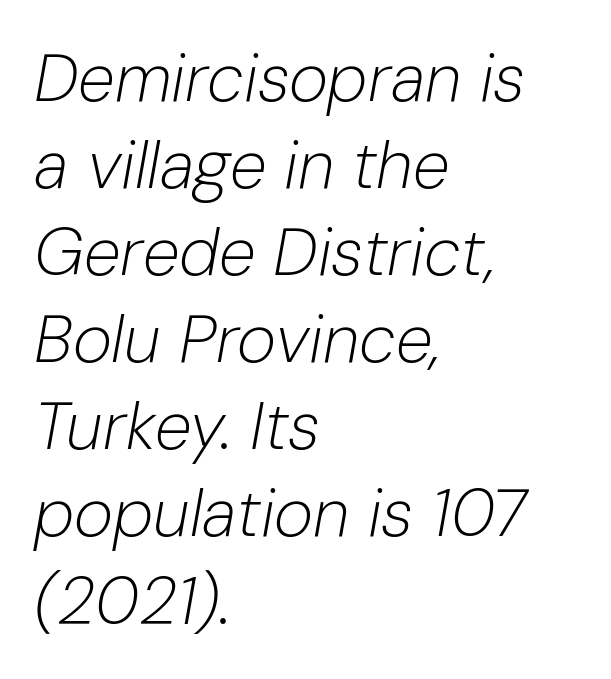
These lines keep a tight, regular rhythm from letter to letter. Is the type heavy? It reads as light-to-regular instead. Rendered with sloped, italic letterforms. The line-height multiplier appears to be the usual default.
